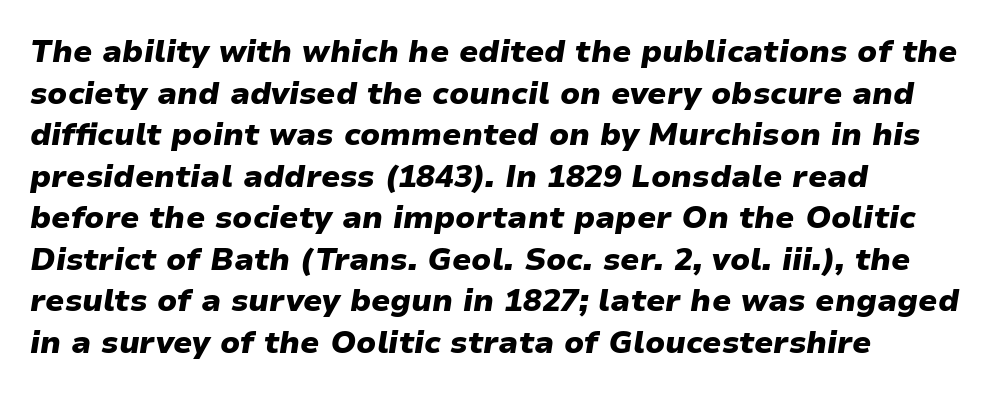
{"italic": "yes", "lean": "right", "slant_degrees": 9, "bold": "yes", "weight": "heavy", "width": "normal", "stroke_contrast": "low", "x_height": "medium", "monospaced": "no", "underline": "no", "align": "left", "line_spacing": "normal", "line_spacing_ratio": 1.34, "letter_spacing": "normal", "letter_spacing_em": 0.0, "glyph_px": 31}
